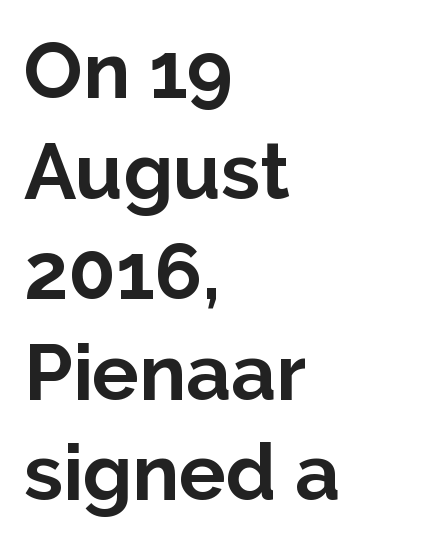
The image shows 78 px bold sans-serif type, upright; set left-aligned, normal line spacing (1.29x), normal letter spacing, not underlined; low stroke contrast and a medium x-height.
